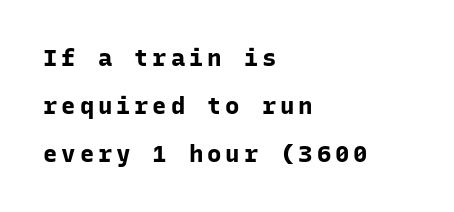
A bare baseline throughout the passage. The leading is generous, giving the passage an open texture. Its strokes are broad and dark, the hallmark of bold type. Unlike italic type, these characters show no tilt at all. Layout note: lines flush left.
